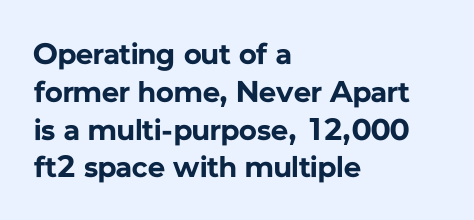
The rendering uses natural spacing where letterforms have individual widths. The glyphs have the mass of a bold cut. The letters stand upright; this is a roman face. Line spacing here is normal.
